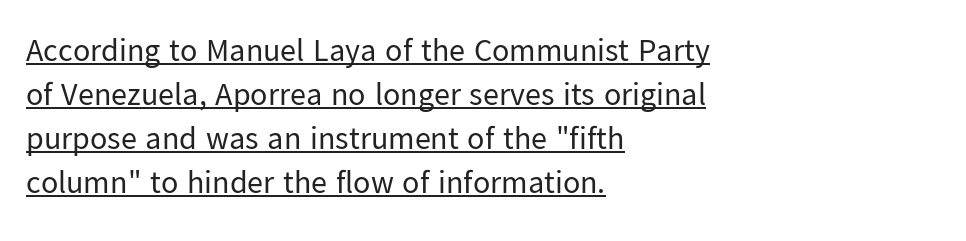
The specimen reads as upright at a glance. Is the type heavy? It reads as light-to-regular instead. In terms of letterspacing, this is plain default setting. Letterform terminals end flat and unadorned throughout the passage. Compared with undecorated copy, this sample adds a rule below the words. Leading: standard.
